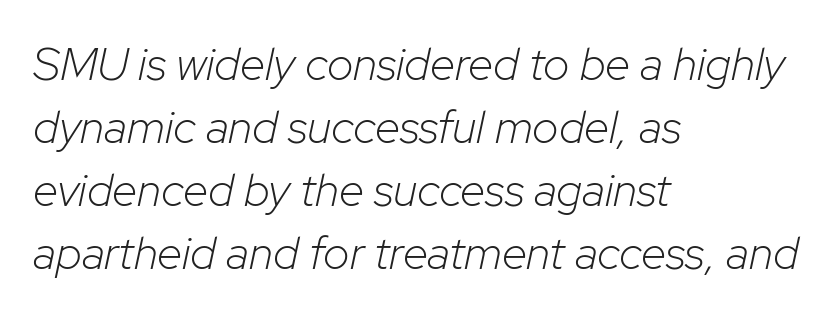
Think standard paragraph weight, or any step lighter than that. The string is rendered with underlining switched off. Casual observation: everything's shoved over to the left. A typesetter would call this proportional, since set widths differ per character. When letters slant like this, we call the style italic. What stands out about the letter spacing? Nothing — it is the standard amount.
